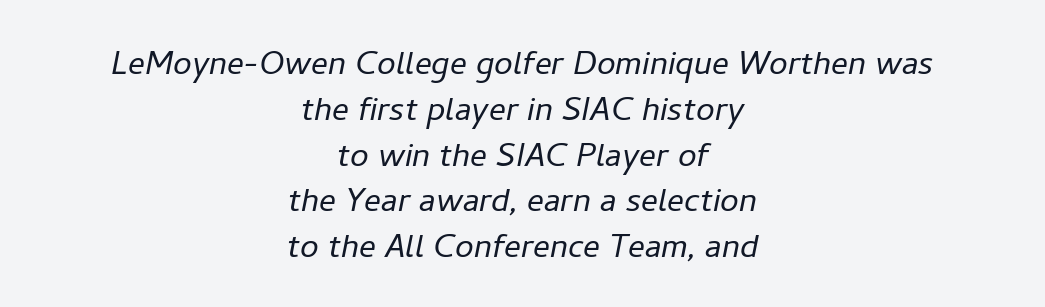
Q: Is the text bold? A: No.
Q: Is the text italic (slanted)? A: Yes, it leans right by about 11 degrees.
Q: Is the text underlined? A: No.
Q: How is the paragraph aligned? A: Centered.
Q: Is the spacing between letters normal or unusually wide? A: Normal.
Q: Is the spacing between lines tight, normal or loose? A: Tight.
Q: Width (condensed, normal, or wide)? A: Normal.
Q: Stroke contrast? A: Low.
Q: x-height? A: Medium.
Q: Monospaced? A: No.
